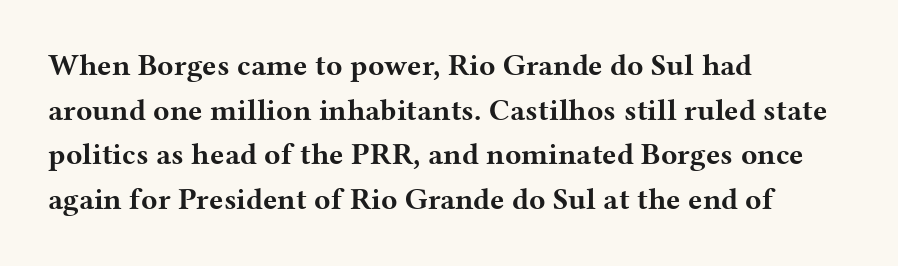
The image shows 30 px bold, wide serif type, upright; set left-aligned, normal line spacing (1.49x), normal letter spacing, not underlined; medium stroke contrast and a medium x-height.
